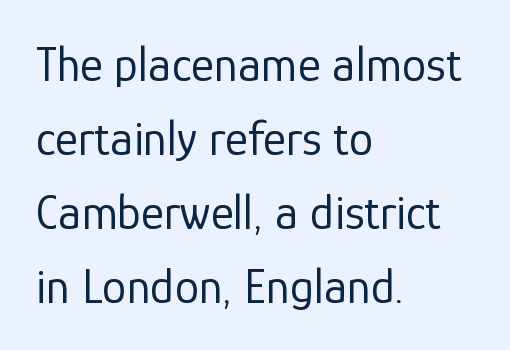
The image shows 49 px regular-weight sans-serif type, upright; set left-aligned, normal line spacing (1.51x), normal letter spacing, not underlined; low stroke contrast and a medium x-height.
